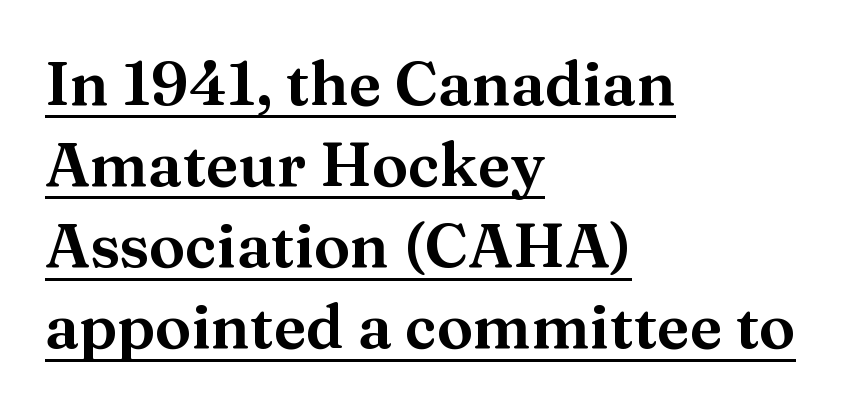
The image shows 61 px serif type, upright; set left-aligned, normal line spacing (1.33x), normal letter spacing, underlined; medium stroke contrast and a medium x-height.
